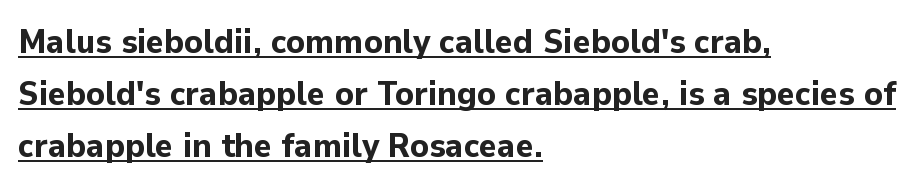
{"serif": "no", "italic": "no", "bold": "yes", "weight": "bold", "width": "normal", "stroke_contrast": "low", "x_height": "medium", "monospaced": "no", "underline": "yes", "align": "left", "line_spacing": "normal", "line_spacing_ratio": 1.53, "letter_spacing": "normal", "letter_spacing_em": 0.0, "glyph_px": 34}
